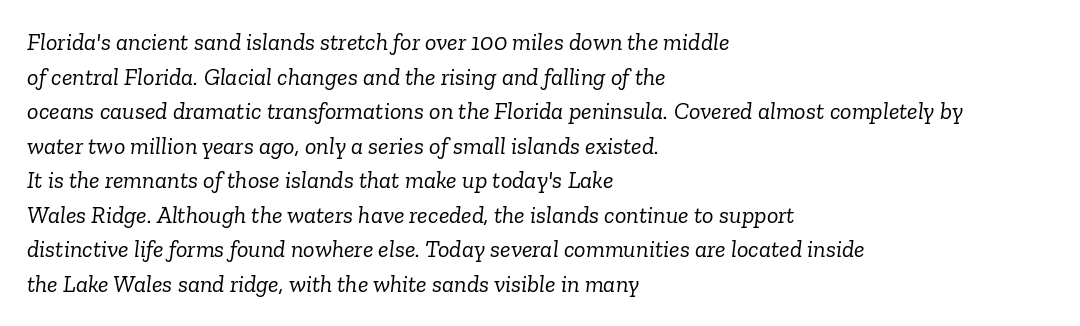
Q: Is the text bold? A: No.
Q: Is the text italic (slanted)? A: Yes, it leans right by about 6 degrees.
Q: Is the text underlined? A: No.
Q: How is the paragraph aligned? A: Left-aligned.
Q: Is the spacing between letters normal or unusually wide? A: Normal.
Q: Is the spacing between lines tight, normal or loose? A: Normal.
